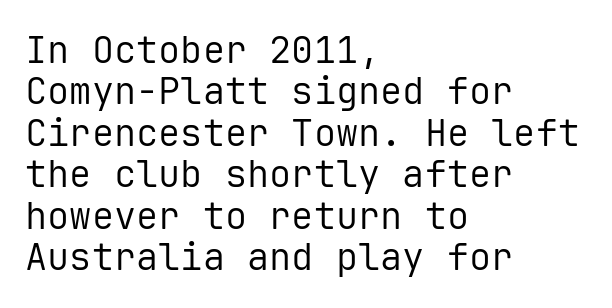
Every character here occupies the same horizontal width, giving the sample a typewriter-like rhythm. The passage shown has conventional tracking throughout. On a weight scale, this lands at 450 or below. Classification — sans serif.
